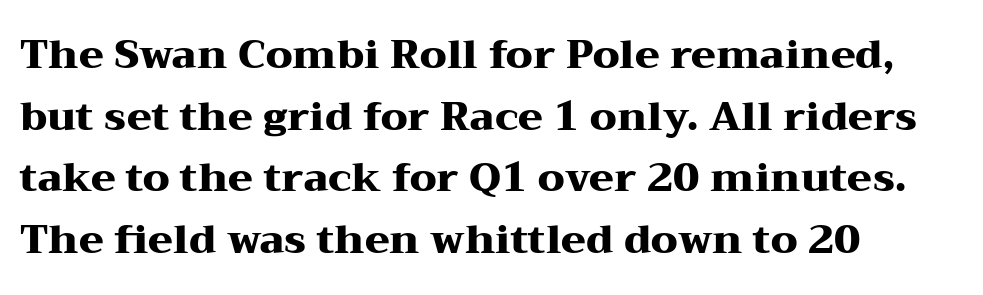
The image shows 40 px heavy, wide serif type, upright; set left-aligned, normal line spacing (1.54x), normal letter spacing, not underlined; medium stroke contrast and a medium x-height.
